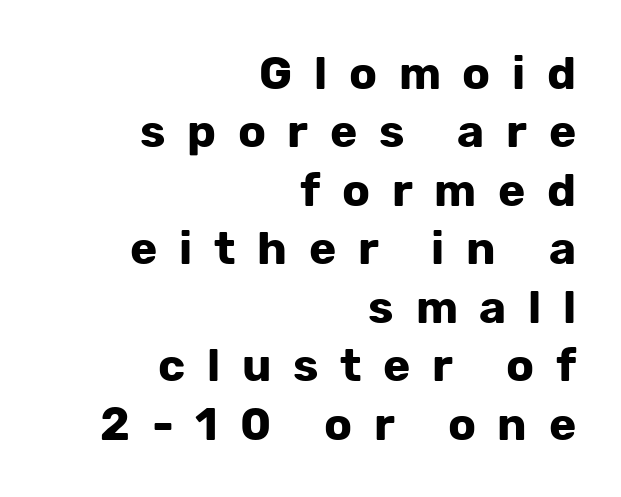
Each glyph is drawn with heavy, bold strokes. I'd call this a sans setting — the letters go barefoot. Compared with typical paragraphs, the rows here are spaced about the same. Underlining? Definitely not there. A typesetter would call this proportional, since set widths differ per character. Designer's note — italics off, roman on.
